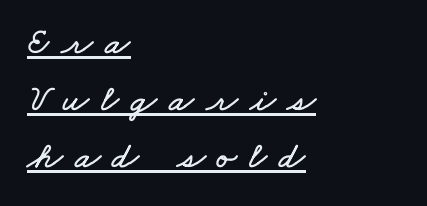
{"width": "wide", "stroke_contrast": "low", "x_height": "small", "monospaced": "no", "underline": "yes", "align": "left", "line_spacing": "normal", "line_spacing_ratio": 1.54, "letter_spacing": "wide", "letter_spacing_em": 0.32, "glyph_px": 37}
